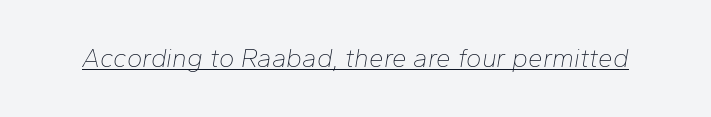
The image shows 26 px text type, italic (leaning right); set normal letter spacing, underlined.
